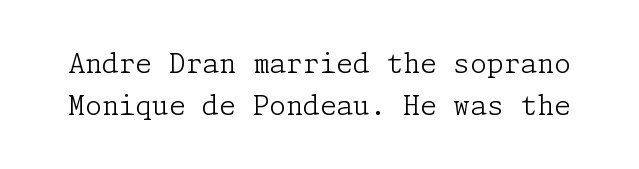
Is there much room between lines? A standard amount, neither cramped nor airy. The letters sit at their default tracking, neither squeezed nor spread. The zone under the glyphs is completely vacant. Stem width sits at or under what a default text font uses. Posture: vertical.
